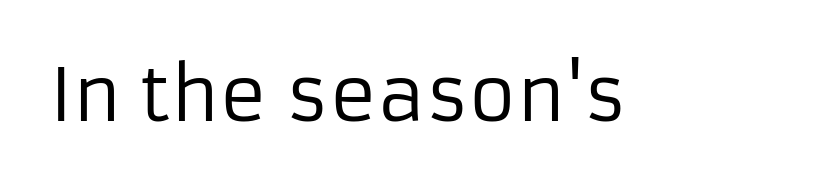
Q: Is the text bold? A: No.
Q: Is the text italic (slanted)? A: No, it is upright.
Q: Is the typeface a serif or a sans-serif typeface? A: Sans-serif.
Q: Is the text underlined? A: No.
Q: Is the spacing between letters normal or unusually wide? A: Normal.
Q: Width (condensed, normal, or wide)? A: Normal.
Q: Stroke contrast? A: Low.
Q: x-height? A: Medium.
Q: Monospaced? A: No.
